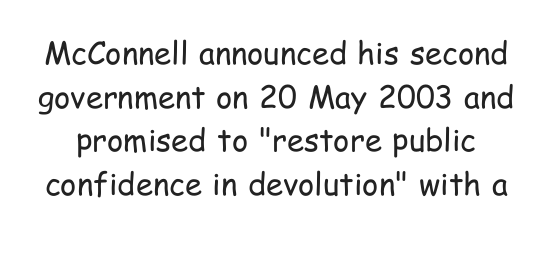
{"serif": "no", "italic": "no", "bold": "no", "weight": "regular", "width": "condensed", "stroke_contrast": "low", "x_height": "medium", "monospaced": "no", "underline": "no", "line_spacing": "normal", "line_spacing_ratio": 1.41, "letter_spacing": "normal", "letter_spacing_em": 0.0, "glyph_px": 31}
